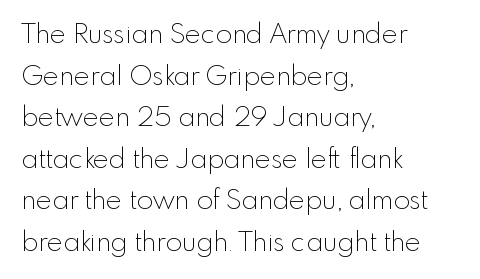
This sample uses an upright cut, with every glyph sitting square on the baseline. Lines of text with bare space underneath. The setting favours the left margin, as ordinary paragraphs usually do. Leading: standard. The typesetting does not lean heavy: it is not bold. You could call the tracking neutral — neither tight nor loose.
